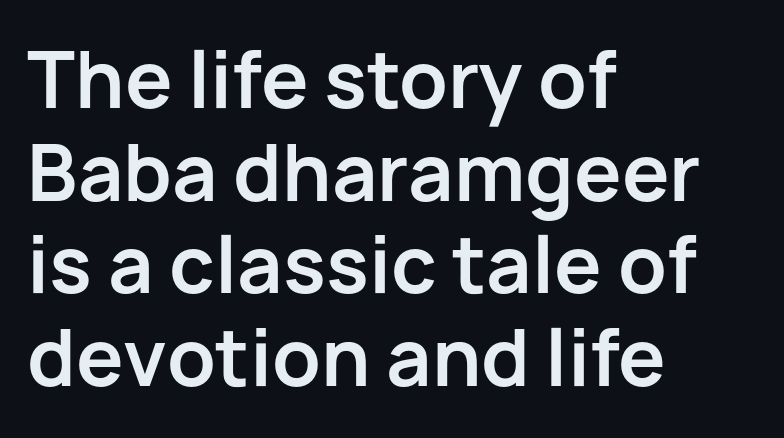
The image shows 76 px bold sans-serif type, upright; set left-aligned, line spacing 1.22x, normal letter spacing, not underlined; low stroke contrast and a medium x-height.
